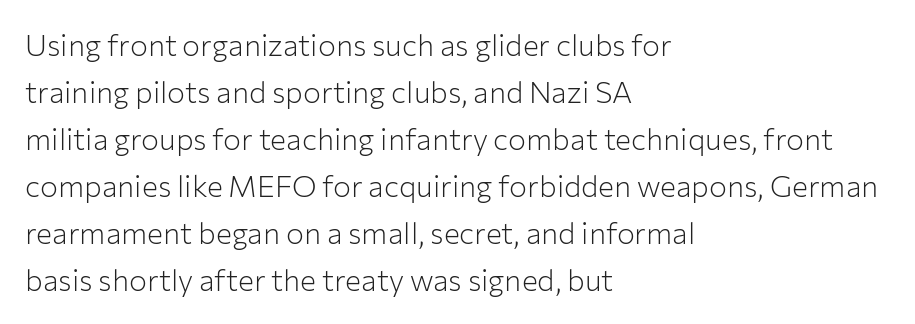
Q: Is the text bold? A: No.
Q: Is the text italic (slanted)? A: No, it is upright.
Q: Is the typeface a serif or a sans-serif typeface? A: Sans-serif.
Q: Is the text underlined? A: No.
Q: How is the paragraph aligned? A: Left-aligned.
Q: Is the spacing between letters normal or unusually wide? A: Normal.
Q: Is the spacing between lines tight, normal or loose? A: Normal.
Q: Width (condensed, normal, or wide)? A: Normal.
Q: Stroke contrast? A: Low.
Q: x-height? A: Medium.
Q: Monospaced? A: No.
